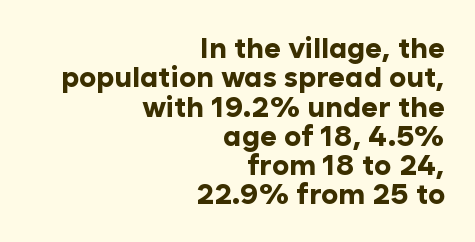
The image shows 29 px bold sans-serif type, upright; set right-aligned, tight line spacing (1.01x), normal letter spacing, not underlined; low stroke contrast and a medium x-height.
